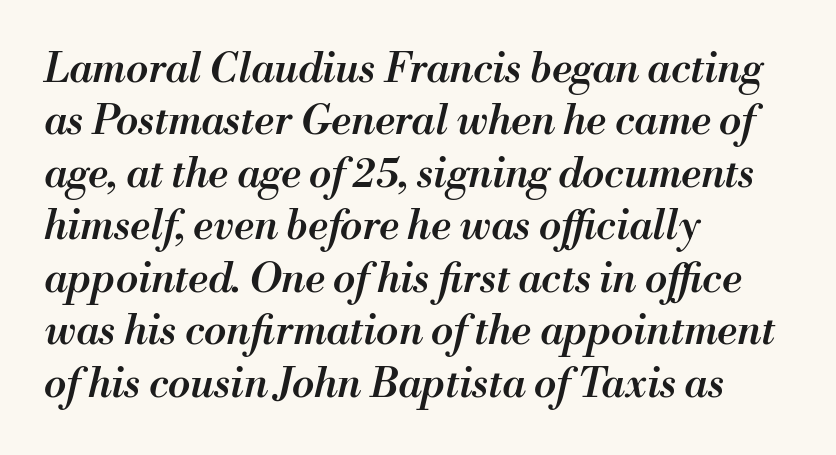
Nothing unusual about the tracking: characters are spaced as the font intends. Rule under the text: the space is simply empty. The typography opts for an oblique posture over an upright one. Compared with a centered layout, this one pins lines to the left instead. Each letter keeps its own natural width here, so spacing adapts to shape.
